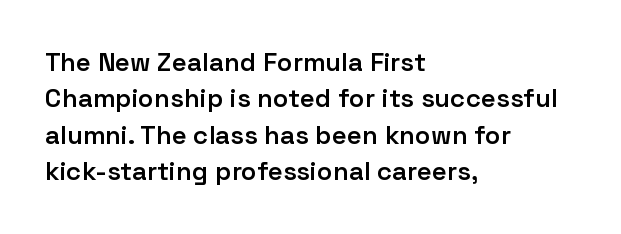
The image shows 26 px text type, upright; set left-aligned, normal line spacing (1.4x), normal letter spacing, not underlined.
